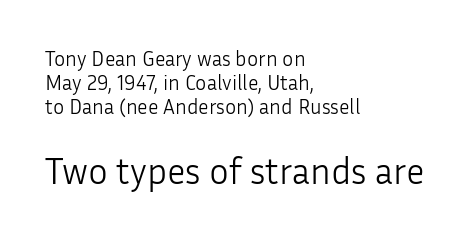
Q: Is the text bold? A: No.
Q: Is the text italic (slanted)? A: No, it is upright.
Q: Is the typeface a serif or a sans-serif typeface? A: Sans-serif.
Q: Is the text underlined? A: No.
Q: How is the paragraph aligned? A: Left-aligned.
Q: Is the spacing between letters normal or unusually wide? A: Normal.
Q: Is the spacing between lines tight, normal or loose? A: Tight.
Q: Which block of text is set in a larger size, the first (top) or the second (bottom)? A: The second (bottom) one.
Q: Width (condensed, normal, or wide)? A: Normal.
Q: Stroke contrast? A: Low.
Q: x-height? A: Medium.
Q: Monospaced? A: No.
